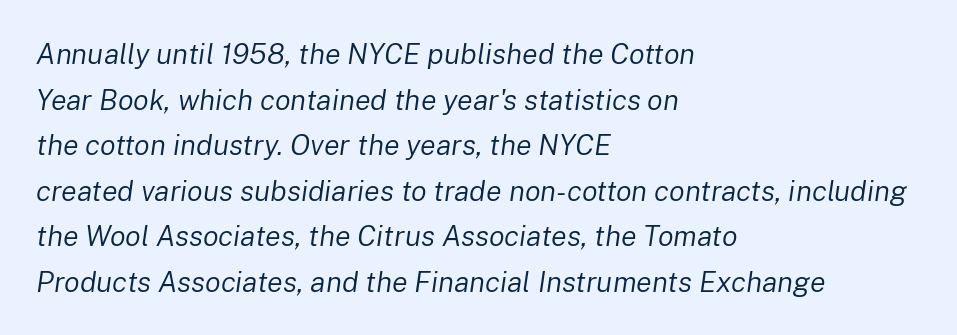
{"italic": "yes", "lean": "right", "slant_degrees": 8, "bold": "no", "weight": "regular", "width": "normal", "stroke_contrast": "low", "x_height": "medium", "monospaced": "no", "underline": "no", "align": "left", "line_spacing": "normal", "line_spacing_ratio": 1.57, "letter_spacing": "normal", "letter_spacing_em": 0.0, "glyph_px": 29}
